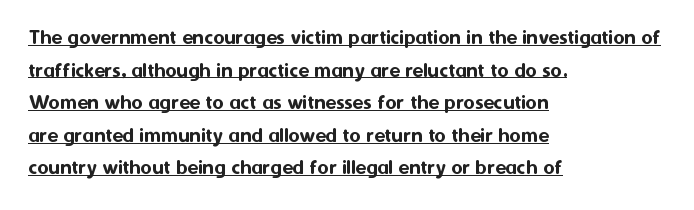
The image shows 22 px text type, upright; set left-aligned, normal line spacing (1.48x), normal letter spacing, underlined.
